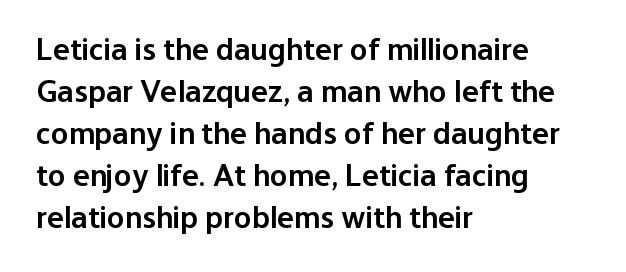
Q: Is the text bold? A: Semi-bold.
Q: Is the text italic (slanted)? A: No, it is upright.
Q: Is the typeface a serif or a sans-serif typeface? A: Sans-serif.
Q: Is the text underlined? A: No.
Q: How is the paragraph aligned? A: Left-aligned.
Q: Is the spacing between letters normal or unusually wide? A: Normal.
Q: Is the spacing between lines tight, normal or loose? A: Normal.
Q: Width (condensed, normal, or wide)? A: Normal.
Q: Stroke contrast? A: Low.
Q: x-height? A: Medium.
Q: Monospaced? A: No.
